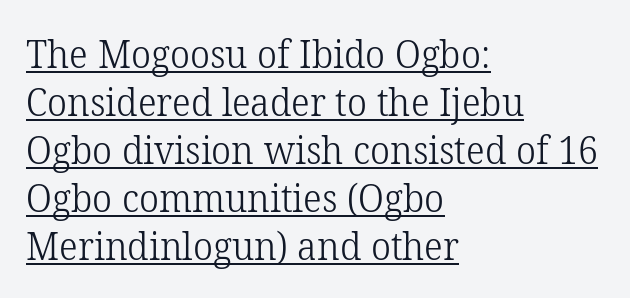
Q: Is the text bold? A: No.
Q: Is the text italic (slanted)? A: No, it is upright.
Q: Is the typeface a serif or a sans-serif typeface? A: Serif.
Q: Is the text underlined? A: Yes.
Q: How is the paragraph aligned? A: Left-aligned.
Q: Is the spacing between letters normal or unusually wide? A: Normal.
Q: Width (condensed, normal, or wide)? A: Normal.
Q: Stroke contrast? A: Low.
Q: x-height? A: Medium.
Q: Monospaced? A: No.
